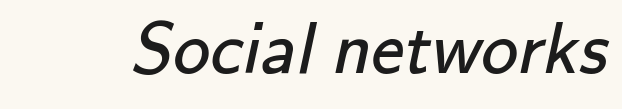
The image shows 74 px regular-weight sans-serif type; set normal letter spacing, not underlined; low stroke contrast and a small x-height.
